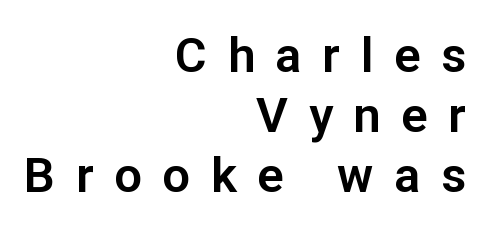
{"serif": "no", "italic": "no", "width": "normal", "stroke_contrast": "low", "x_height": "medium", "monospaced": "no", "underline": "no", "align": "right", "line_spacing_ratio": 1.22, "letter_spacing": "wide", "letter_spacing_em": 0.42, "glyph_px": 49}
